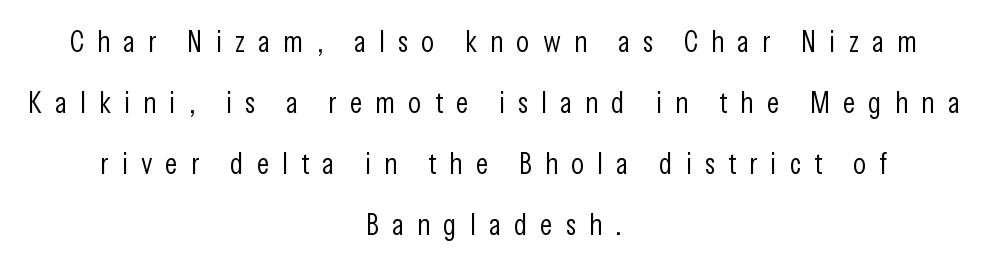
Serif or sans? Sans — the stroke terminals are bare. Letters rest on an invisible, unmarked baseline. Weight class: somewhere from thin through regular. Vertically, the passage feels expansive, rows floating well apart. The horizontal fit of the characters is loose and conspicuously gappy. Do the letters lean? They stand straight.
